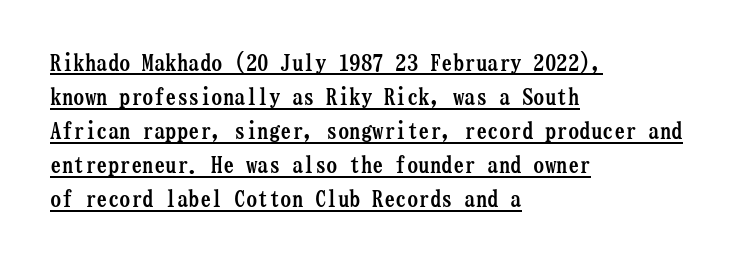
The image shows 23 px bold type, upright; set left-aligned, normal line spacing (1.48x), normal letter spacing, underlined.
